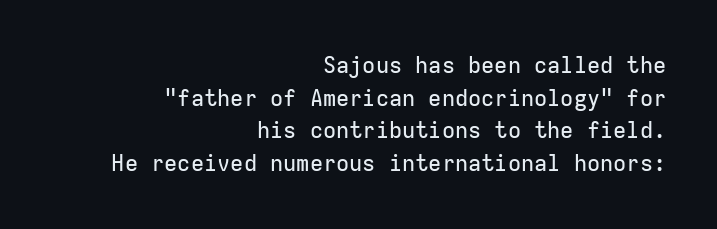
{"italic": "no", "underline": "no", "align": "right", "line_spacing": "normal", "line_spacing_ratio": 1.48, "letter_spacing": "normal", "letter_spacing_em": 0.0, "glyph_px": 22}
